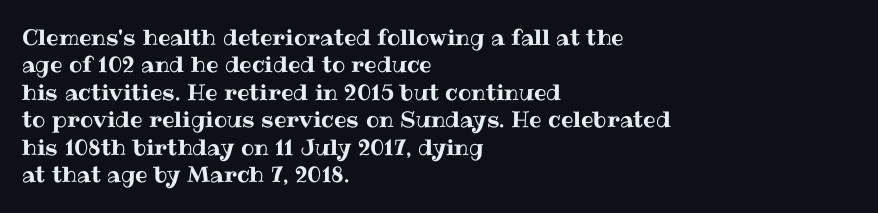
{"italic": "no", "underline": "no", "align": "left", "line_spacing": "normal", "line_spacing_ratio": 1.25, "letter_spacing": "normal", "letter_spacing_em": 0.0, "glyph_px": 22}
